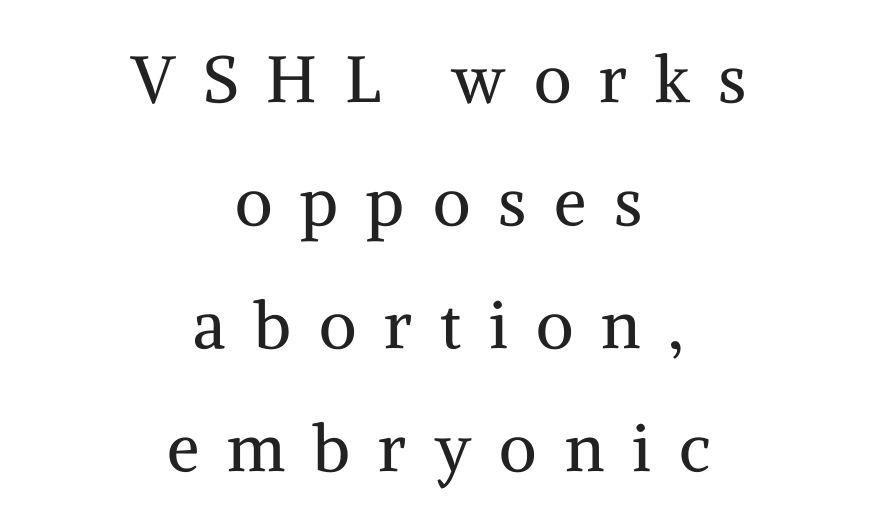
The image shows 65 px regular-weight serif type, upright; set centered, line spacing 1.89x, unusually wide letter spacing (+0.43 em), not underlined; medium stroke contrast and a medium x-height.
